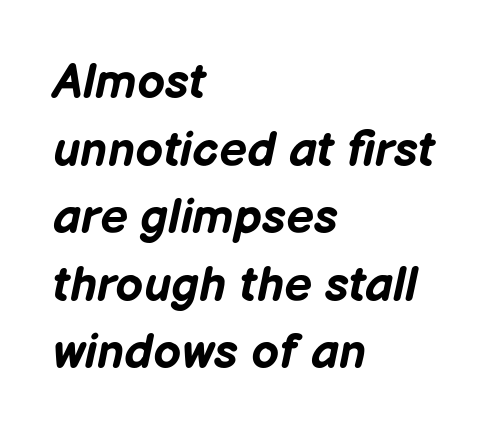
Q: Is the text bold? A: Yes.
Q: Is the text italic (slanted)? A: Yes, it leans right by about 12 degrees.
Q: Is the text underlined? A: No.
Q: How is the paragraph aligned? A: Left-aligned.
Q: Is the spacing between letters normal or unusually wide? A: Normal.
Q: Is the spacing between lines tight, normal or loose? A: Normal.
Q: Width (condensed, normal, or wide)? A: Normal.
Q: Stroke contrast? A: Low.
Q: x-height? A: Medium.
Q: Monospaced? A: No.
